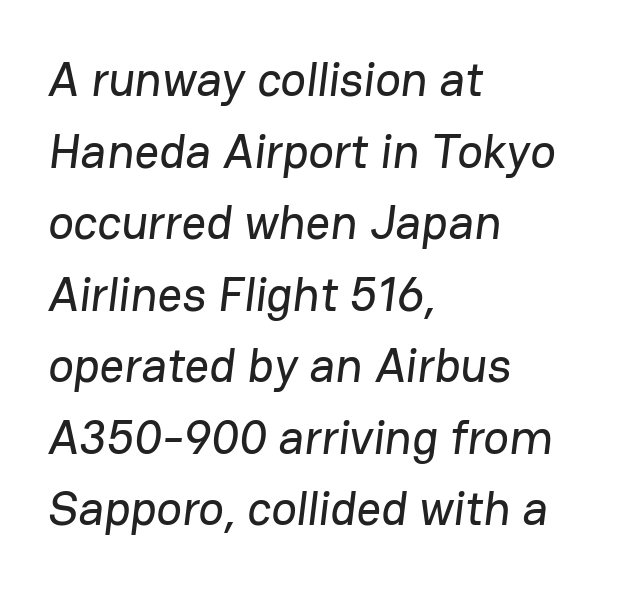
The image shows 48 px sans-serif type; set left-aligned, normal line spacing (1.49x), normal letter spacing, not underlined; low stroke contrast and a medium x-height.
